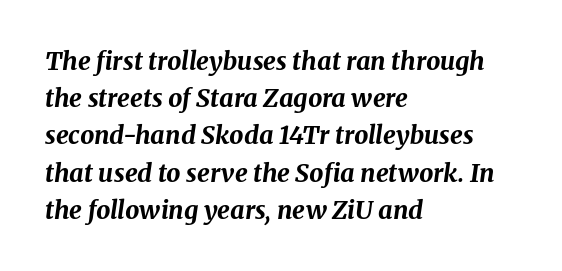
The image shows 25 px bold type, italic (leaning right); set left-aligned, normal line spacing (1.49x), normal letter spacing, not underlined.
